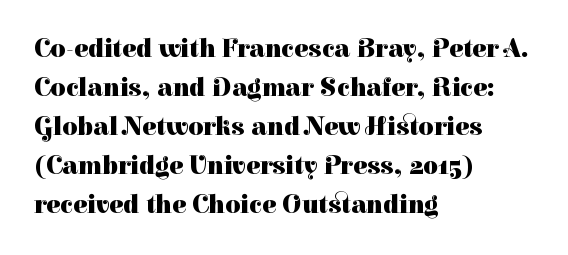
The image shows 26 px bold type, upright; set left-aligned, normal line spacing (1.5x), normal letter spacing, not underlined.
